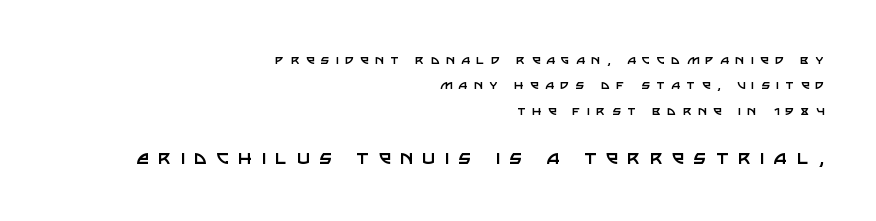
Q: Is the text bold? A: No.
Q: Is the text italic (slanted)? A: No, it is upright.
Q: Is the text underlined? A: No.
Q: How is the paragraph aligned? A: Right-aligned.
Q: Is the spacing between letters normal or unusually wide? A: Unusually wide.
Q: Is the spacing between lines tight, normal or loose? A: Normal.
Q: Which block of text is set in a larger size, the first (top) or the second (bottom)? A: The second (bottom) one.
